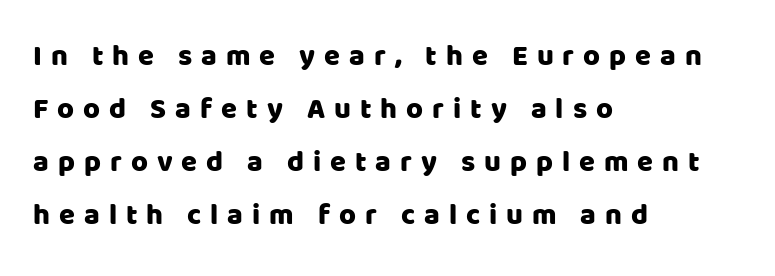
The image shows 29 px sans-serif type, upright; set left-aligned, line spacing 1.83x, unusually wide letter spacing (+0.31 em), not underlined; low stroke contrast and a large x-height.
